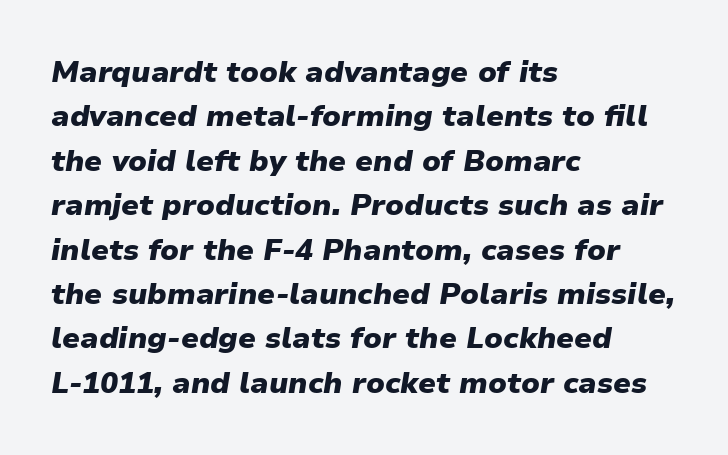
Here the designer chose a conventional face with non-uniform glyph widths. Observe the ordinary spacing: letters are neighbours, not strangers. Heavy, bold letterforms. Decoration check: the copy has no underline. The setting favours the left margin, as ordinary paragraphs usually do. These lines sit exactly where default settings would place them.
